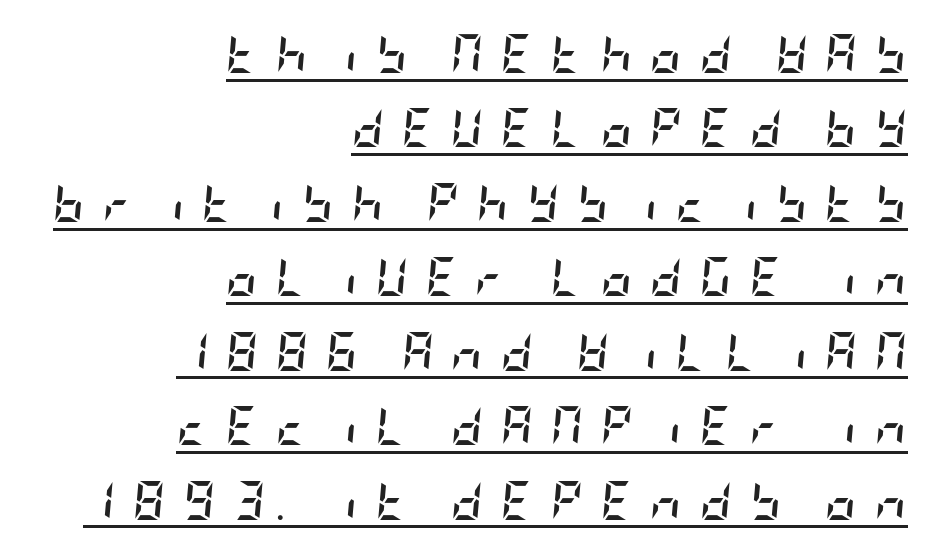
Posture: slanted. What's the leading like? Stretched, with rows far apart. Descenders here cross a horizontal rule under the line. Is the type bold? Yes — the strokes are clearly thick and heavy. Compared with a flush-left layout, this one pins lines to the opposite, right side.
